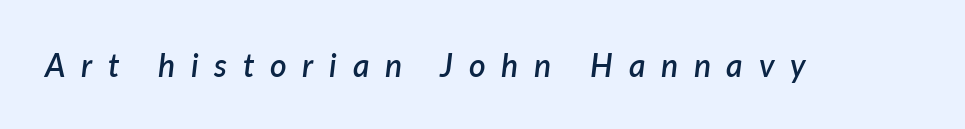
The image shows 32 px semibold type, italic (leaning right); set unusually wide letter spacing (+0.49 em), not underlined; low stroke contrast and a medium x-height.
